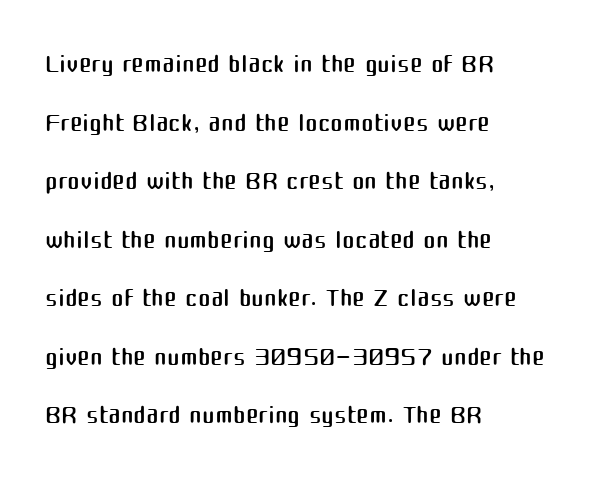
Q: Is the text bold? A: No.
Q: Is the text italic (slanted)? A: No, it is upright.
Q: Is the typeface a serif or a sans-serif typeface? A: Sans-serif.
Q: Is the text underlined? A: No.
Q: How is the paragraph aligned? A: Left-aligned.
Q: Is the spacing between letters normal or unusually wide? A: Normal.
Q: Is the spacing between lines tight, normal or loose? A: Normal.
Q: Width (condensed, normal, or wide)? A: Normal.
Q: Stroke contrast? A: Medium.
Q: x-height? A: Medium.
Q: Monospaced? A: No.
